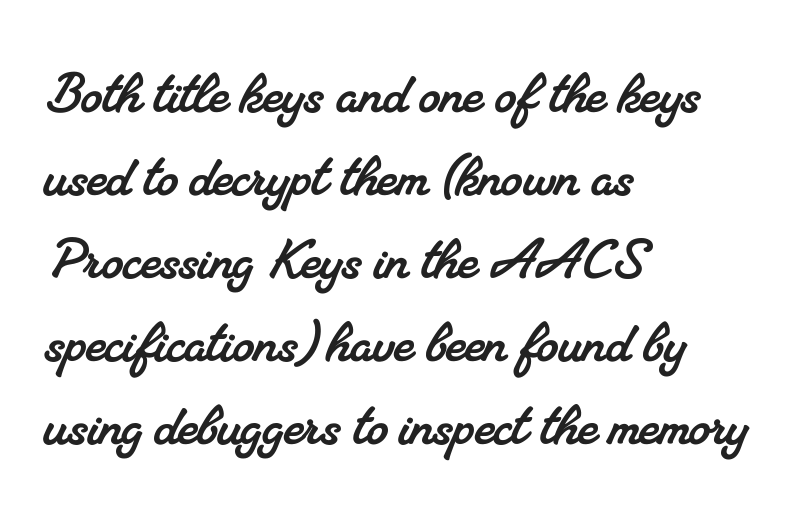
The image shows 68 px serif type; set left-aligned, line spacing 1.22x, normal letter spacing, not underlined; medium stroke contrast and a small x-height.
